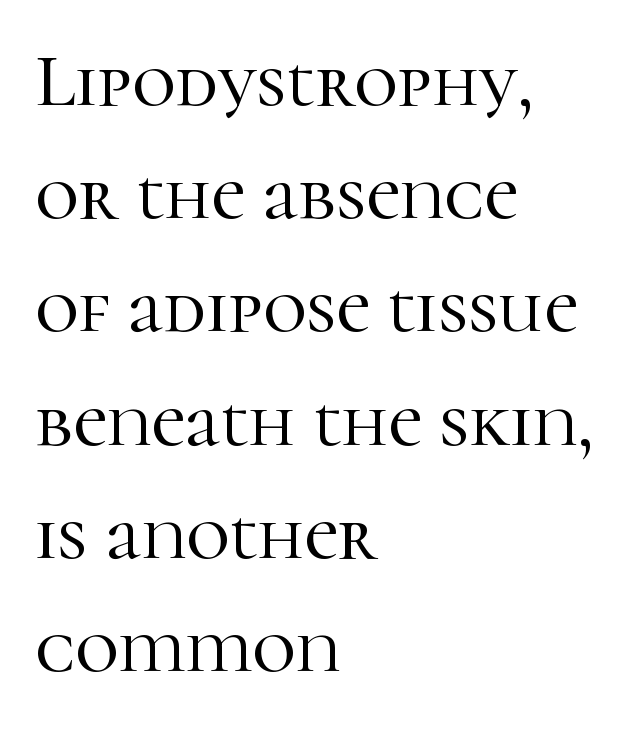
Q: Is the text italic (slanted)? A: No, it is upright.
Q: Is the typeface a serif or a sans-serif typeface? A: Serif.
Q: Is the text underlined? A: No.
Q: How is the paragraph aligned? A: Left-aligned.
Q: Is the spacing between letters normal or unusually wide? A: Normal.
Q: Is the spacing between lines tight, normal or loose? A: Normal.
Q: Width (condensed, normal, or wide)? A: Normal.
Q: Stroke contrast? A: High.
Q: x-height? A: Medium.
Q: Monospaced? A: No.
